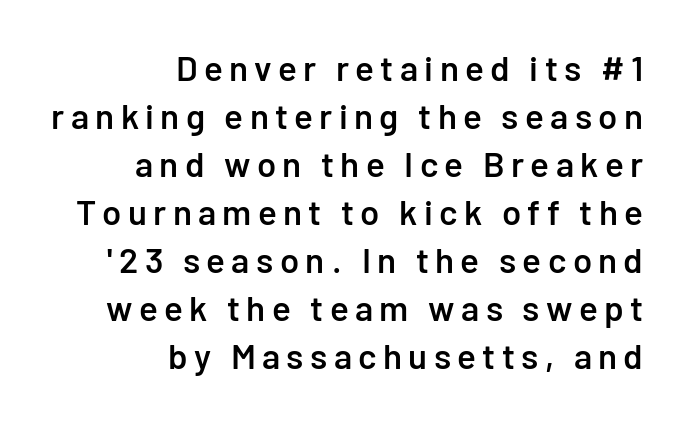
Q: Is the text bold? A: Semi-bold.
Q: Is the text italic (slanted)? A: No, it is upright.
Q: Is the typeface a serif or a sans-serif typeface? A: Sans-serif.
Q: Is the text underlined? A: No.
Q: How is the paragraph aligned? A: Right-aligned.
Q: Is the spacing between lines tight, normal or loose? A: Normal.
Q: Width (condensed, normal, or wide)? A: Normal.
Q: Stroke contrast? A: Low.
Q: x-height? A: Medium.
Q: Monospaced? A: No.
